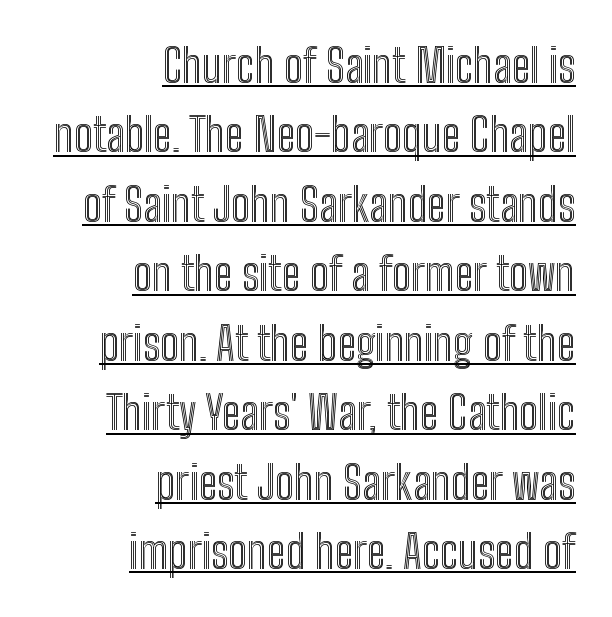
Q: Is the text italic (slanted)? A: No, it is upright.
Q: Is the text underlined? A: Yes.
Q: How is the paragraph aligned? A: Right-aligned.
Q: Is the spacing between letters normal or unusually wide? A: Normal.
Q: Is the spacing between lines tight, normal or loose? A: Normal.
Q: Width (condensed, normal, or wide)? A: Condensed.
Q: x-height? A: Medium.
Q: Monospaced? A: No.
